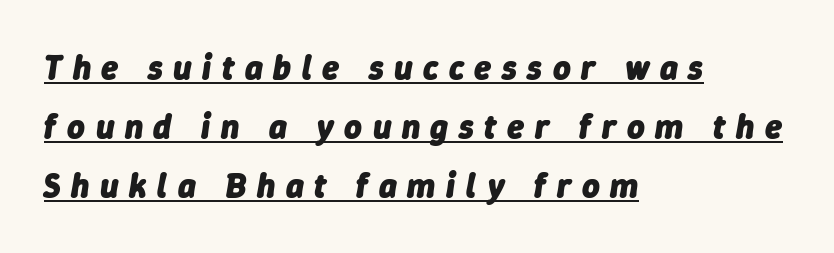
The words here are underlined. Left-aligned paragraph, ragged on the right. The characters look thick and weighty, a clear bold. A typesetter would call this proportional, since set widths differ per character. The face used here is rendered with a markedly widened letterfit. The rendering applies a slant to the glyphs.
